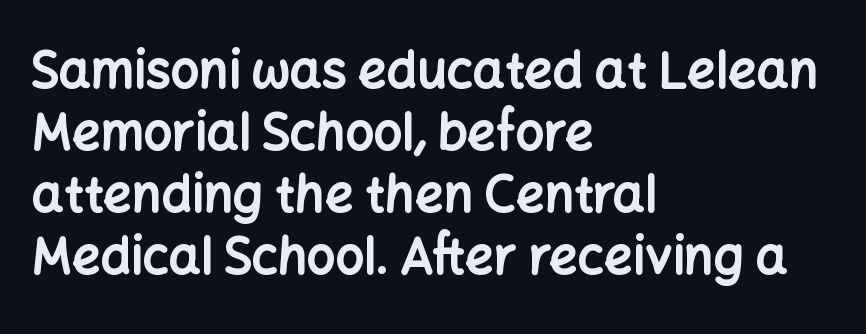
Q: Is the text bold? A: Yes.
Q: Is the text italic (slanted)? A: No, it is upright.
Q: Is the typeface a serif or a sans-serif typeface? A: Sans-serif.
Q: Is the text underlined? A: No.
Q: How is the paragraph aligned? A: Left-aligned.
Q: Is the spacing between letters normal or unusually wide? A: Normal.
Q: Width (condensed, normal, or wide)? A: Normal.
Q: Stroke contrast? A: Low.
Q: x-height? A: Medium.
Q: Monospaced? A: No.
